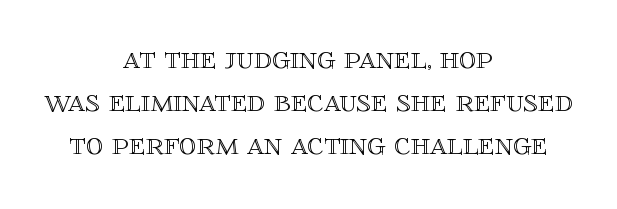
{"italic": "no", "width": "normal", "x_height": "large", "monospaced": "no", "underline": "no", "align": "center", "line_spacing": "normal", "line_spacing_ratio": 1.26, "letter_spacing": "normal", "letter_spacing_em": 0.0, "glyph_px": 34}
